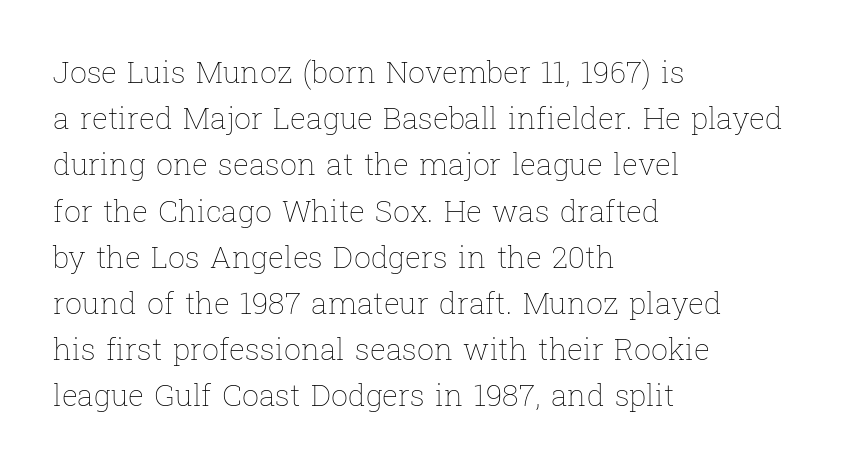
Q: Is the text bold? A: No.
Q: Is the text italic (slanted)? A: No, it is upright.
Q: Is the text underlined? A: No.
Q: How is the paragraph aligned? A: Left-aligned.
Q: Is the spacing between letters normal or unusually wide? A: Normal.
Q: Is the spacing between lines tight, normal or loose? A: Normal.
Q: Width (condensed, normal, or wide)? A: Normal.
Q: Stroke contrast? A: Low.
Q: x-height? A: Medium.
Q: Monospaced? A: No.
